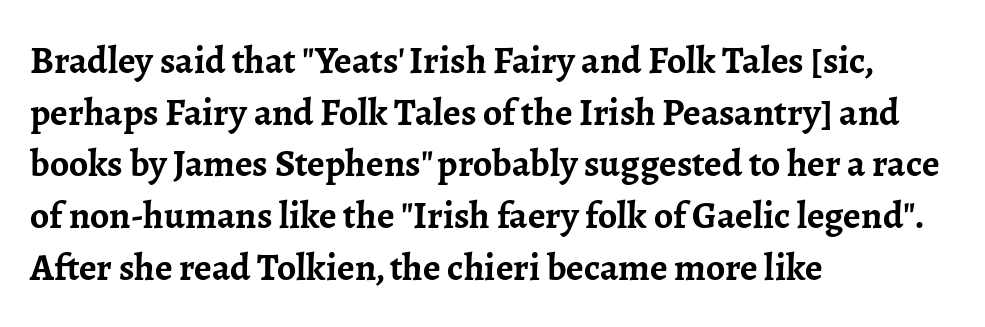
{"serif": "yes", "italic": "no", "bold": "yes", "weight": "semibold", "width": "normal", "stroke_contrast": "low", "x_height": "medium", "monospaced": "no", "underline": "no", "align": "left", "line_spacing": "normal", "line_spacing_ratio": 1.36, "letter_spacing": "normal", "letter_spacing_em": 0.0, "glyph_px": 38}
